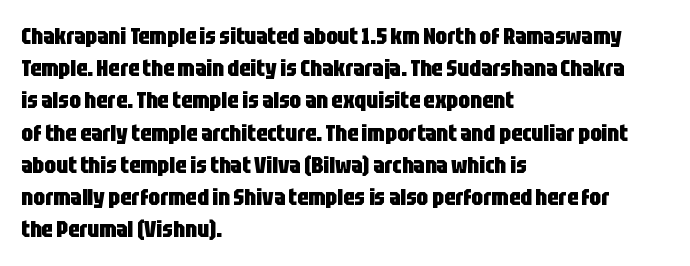
The image shows 23 px bold type, upright; set left-aligned, normal line spacing (1.4x), normal letter spacing, not underlined.
